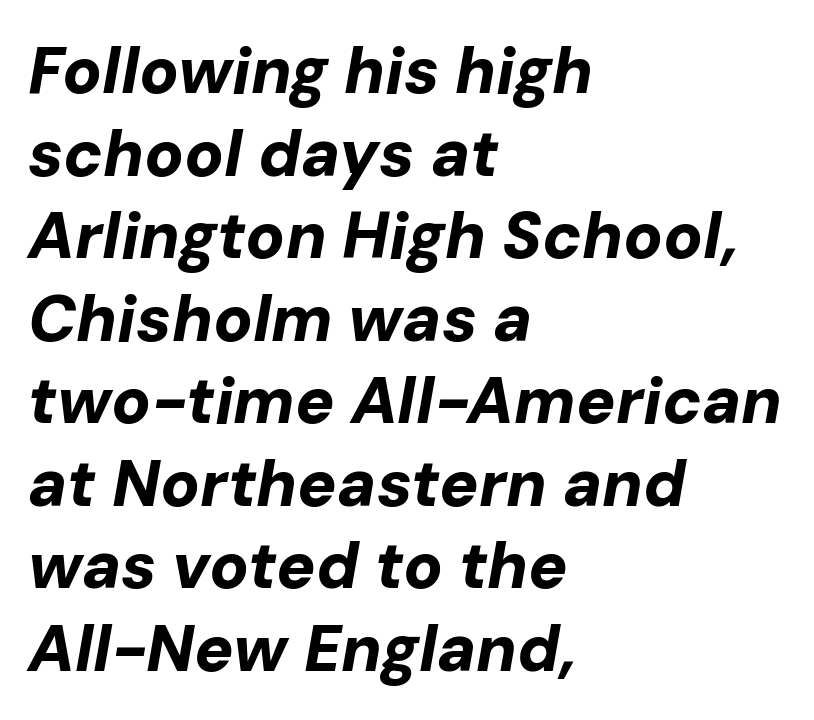
{"italic": "yes", "lean": "right", "slant_degrees": 10, "bold": "yes", "weight": "bold", "width": "normal", "stroke_contrast": "low", "x_height": "medium", "monospaced": "no", "underline": "no", "align": "left", "line_spacing": "normal", "line_spacing_ratio": 1.27, "letter_spacing": "normal", "letter_spacing_em": 0.0, "glyph_px": 65}
